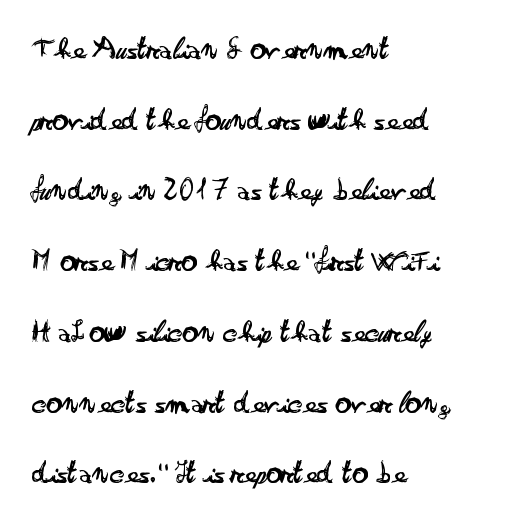
{"serif": "no", "italic": "no", "bold": "no", "weight": "regular", "width": "wide", "stroke_contrast": "low", "x_height": "small", "monospaced": "no", "underline": "no", "align": "left", "line_spacing": "loose", "line_spacing_ratio": 2.21, "letter_spacing": "normal", "letter_spacing_em": 0.0, "glyph_px": 32}
